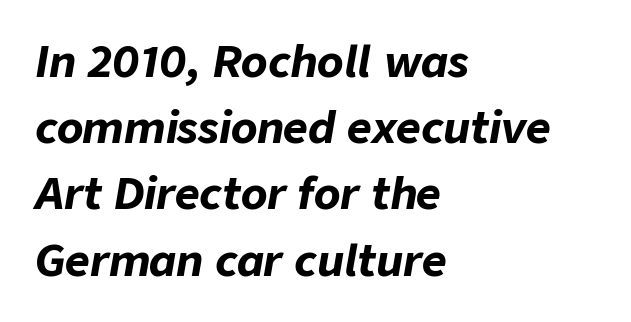
This is heavy type, rendered in bold. Horizontal bands of white between lines are of average thickness. Words float on clear page, feet unadorned. Designer's note — italics engaged. The passage shown is typed in a proportional face where columns would drift.
